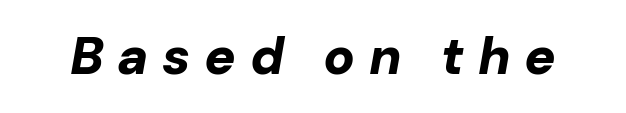
Q: Is the text bold? A: Yes.
Q: Is the text italic (slanted)? A: Yes, it leans right by about 10 degrees.
Q: Is the text underlined? A: No.
Q: Is the spacing between letters normal or unusually wide? A: Unusually wide.
Q: Width (condensed, normal, or wide)? A: Normal.
Q: Stroke contrast? A: Low.
Q: x-height? A: Medium.
Q: Monospaced? A: No.
